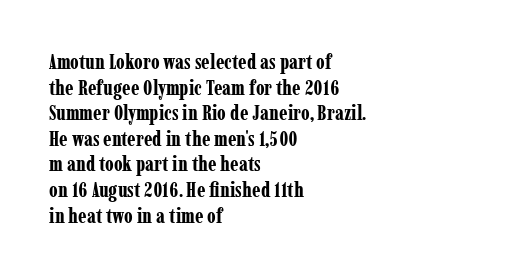
Is there any slant? The stems are plumb. The zone under the glyphs is completely vacant. Caption: bold face, heavy strokes. Each word holds together tightly as a unit, with standard inter-letter gaps. Does the copy run flush right? No — it runs flush left.
